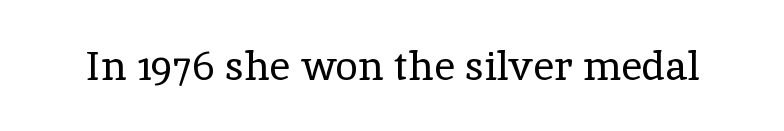
{"serif": "yes", "italic": "no", "bold": "no", "weight": "regular", "width": "normal", "x_height": "medium", "monospaced": "no", "underline": "no", "letter_spacing": "normal", "letter_spacing_em": 0.0, "glyph_px": 41}
